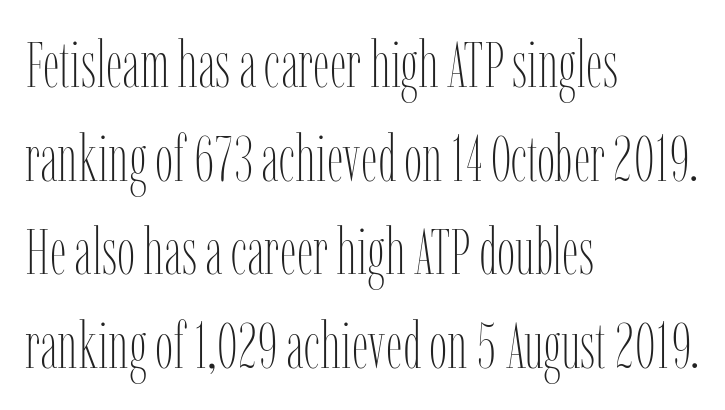
{"italic": "no", "bold": "no", "weight": "thin", "width": "condensed", "stroke_contrast": "low", "x_height": "medium", "monospaced": "no", "underline": "no", "align": "left", "line_spacing": "normal", "line_spacing_ratio": 1.44, "letter_spacing": "normal", "letter_spacing_em": 0.0, "glyph_px": 65}
